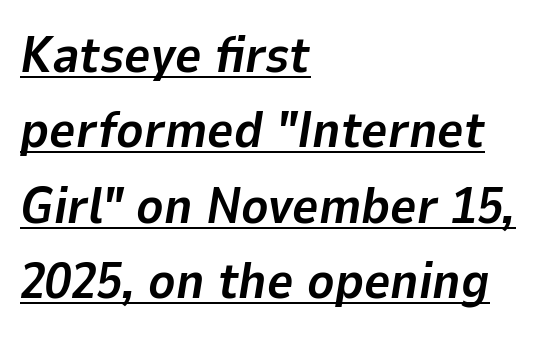
Q: Is the text bold? A: Yes.
Q: Is the text italic (slanted)? A: Yes, it leans right by about 9 degrees.
Q: Is the text underlined? A: Yes.
Q: How is the paragraph aligned? A: Left-aligned.
Q: Is the spacing between letters normal or unusually wide? A: Normal.
Q: Is the spacing between lines tight, normal or loose? A: Normal.
Q: Width (condensed, normal, or wide)? A: Normal.
Q: Stroke contrast? A: Low.
Q: x-height? A: Medium.
Q: Monospaced? A: No.
